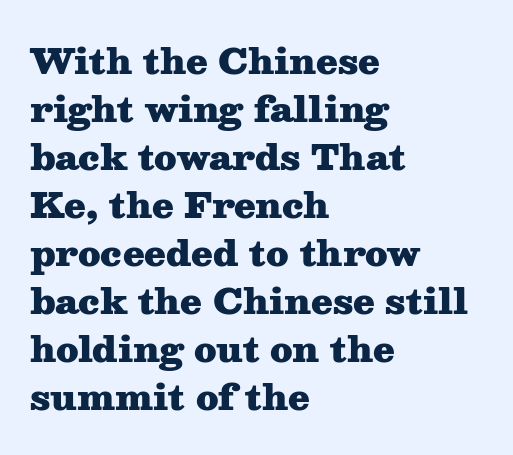
{"serif": "yes", "italic": "no", "bold": "yes", "weight": "heavy", "width": "wide", "stroke_contrast": "medium", "x_height": "medium", "monospaced": "no", "underline": "no", "align": "left", "line_spacing": "normal", "line_spacing_ratio": 1.37, "letter_spacing": "normal", "letter_spacing_em": 0.0, "glyph_px": 35}
